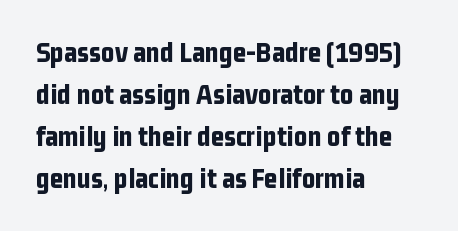
The typography opts for an upright posture over an oblique one. This sample keeps an unexceptional amount of space between lines. Words float on clear page, feet unadorned. Plenty of ink on the page — the face is bold. Serif or sans? Sans — the stroke terminals are bare.
